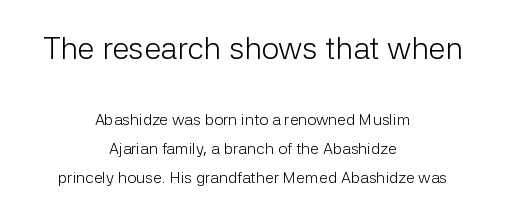
Q: Is the text bold? A: No.
Q: Is the text italic (slanted)? A: No, it is upright.
Q: Is the typeface a serif or a sans-serif typeface? A: Sans-serif.
Q: Is the text underlined? A: No.
Q: How is the paragraph aligned? A: Centered.
Q: Is the spacing between letters normal or unusually wide? A: Normal.
Q: Which block of text is set in a larger size, the first (top) or the second (bottom)? A: The first (top) one.
Q: Width (condensed, normal, or wide)? A: Normal.
Q: Stroke contrast? A: Low.
Q: x-height? A: Medium.
Q: Monospaced? A: No.
